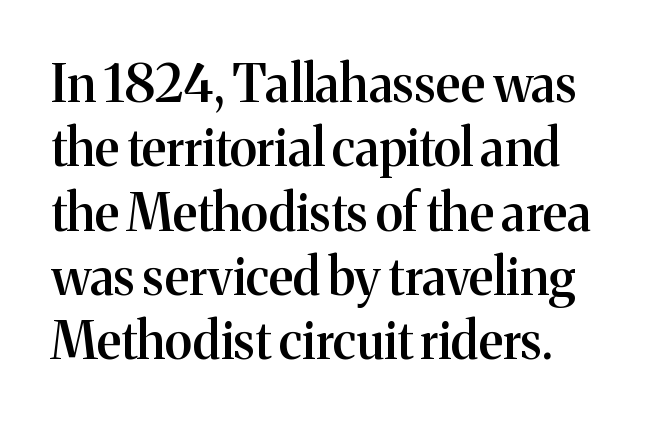
{"serif": "yes", "italic": "no", "bold": "semi", "weight": "semibold", "width": "normal", "stroke_contrast": "medium", "x_height": "medium", "monospaced": "no", "underline": "no", "line_spacing": "normal", "line_spacing_ratio": 1.26, "letter_spacing": "normal", "letter_spacing_em": 0.0, "glyph_px": 51}
